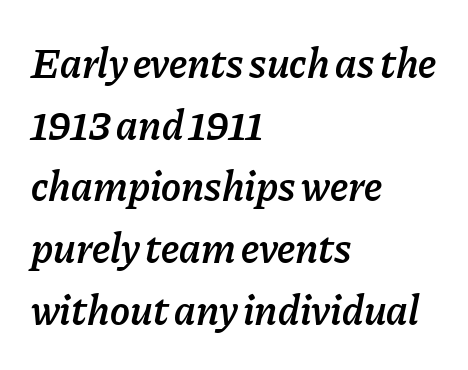
Q: Is the text bold? A: Semi-bold.
Q: Is the text italic (slanted)? A: Yes, it leans right by about 11 degrees.
Q: Is the text underlined? A: No.
Q: How is the paragraph aligned? A: Left-aligned.
Q: Is the spacing between letters normal or unusually wide? A: Normal.
Q: Is the spacing between lines tight, normal or loose? A: Normal.
Q: Width (condensed, normal, or wide)? A: Normal.
Q: Stroke contrast? A: Low.
Q: x-height? A: Medium.
Q: Monospaced? A: No.
